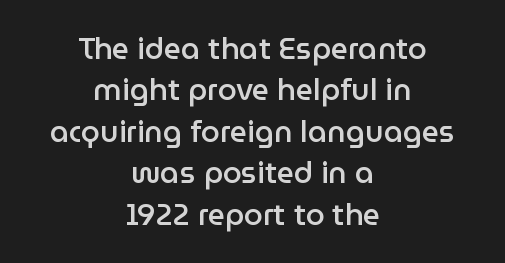
The image shows 30 px semibold sans-serif type, upright; set centered, normal line spacing (1.38x), normal letter spacing, not underlined; low stroke contrast and a medium x-height.
